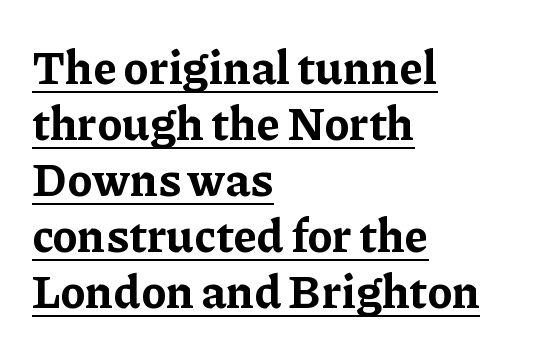
Q: Is the text bold? A: Yes.
Q: Is the text italic (slanted)? A: No, it is upright.
Q: Is the typeface a serif or a sans-serif typeface? A: Serif.
Q: Is the text underlined? A: Yes.
Q: How is the paragraph aligned? A: Left-aligned.
Q: Is the spacing between letters normal or unusually wide? A: Normal.
Q: Width (condensed, normal, or wide)? A: Normal.
Q: Stroke contrast? A: Low.
Q: x-height? A: Medium.
Q: Monospaced? A: No.
